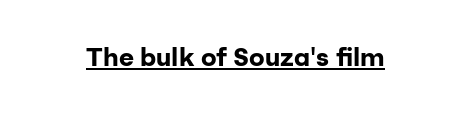
No extra tracking has been applied to these lines. Glance below the letters and you will spot a drawn line. Quick note: not italic, upright. The letters are bold, with thick, heavy strokes.
